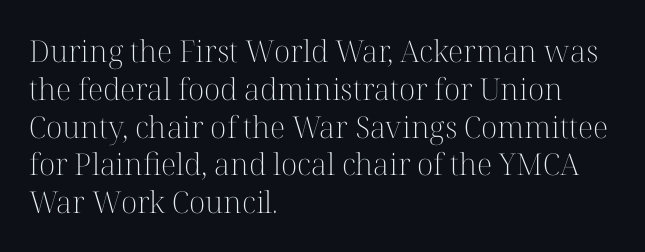
Q: Is the text bold? A: No.
Q: Is the text italic (slanted)? A: No, it is upright.
Q: Is the typeface a serif or a sans-serif typeface? A: Serif.
Q: Is the text underlined? A: No.
Q: How is the paragraph aligned? A: Left-aligned.
Q: Is the spacing between letters normal or unusually wide? A: Normal.
Q: Is the spacing between lines tight, normal or loose? A: Normal.
Q: Width (condensed, normal, or wide)? A: Normal.
Q: Stroke contrast? A: High.
Q: x-height? A: Medium.
Q: Monospaced? A: No.
